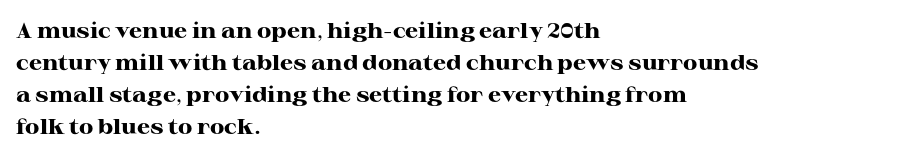
The image shows 21 px bold type, upright; set left-aligned, normal line spacing (1.53x), normal letter spacing, not underlined.
